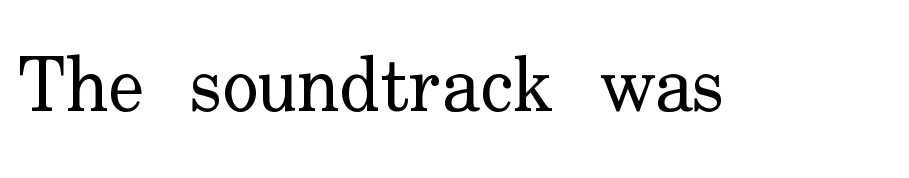
Every character sits straight up, as roman type does. Standard letterfit; no display-style spreading of the glyphs. Is the type heavy? It reads as light-to-regular instead. Is this a fixed-width face? No — the glyphs have proportional, varying widths. The glyphs in this specimen are seriffed. Underline: absent.
